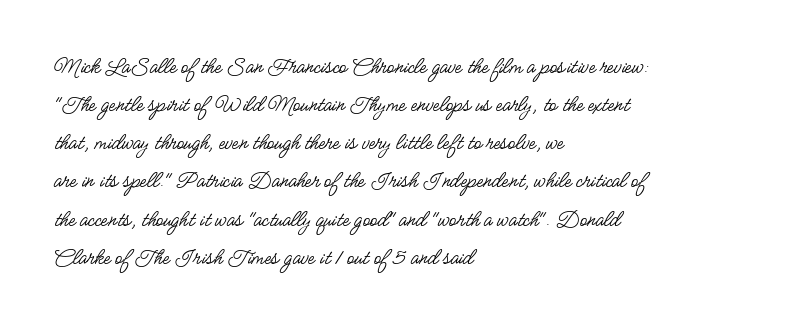
Q: Is the text bold? A: No.
Q: Is the text italic (slanted)? A: Yes.
Q: Is the text underlined? A: No.
Q: How is the paragraph aligned? A: Left-aligned.
Q: Is the spacing between letters normal or unusually wide? A: Normal.
Q: Is the spacing between lines tight, normal or loose? A: Normal.
